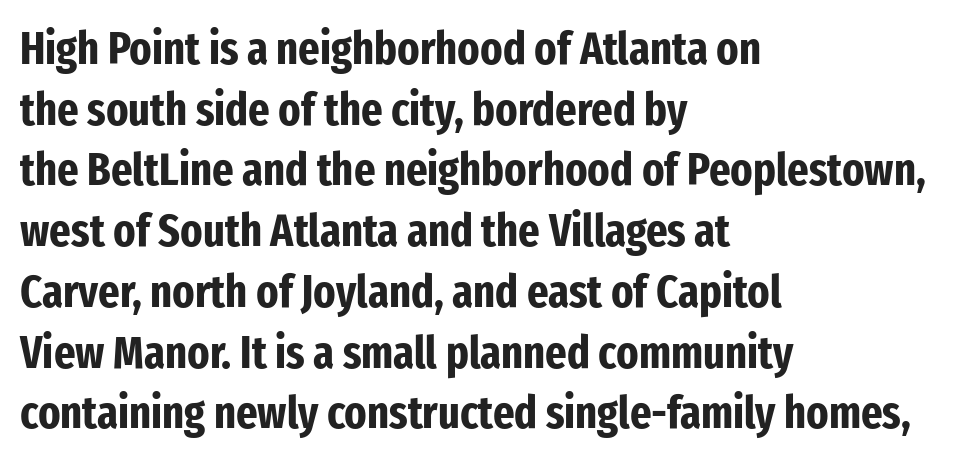
Q: Is the text bold? A: Yes.
Q: Is the text italic (slanted)? A: No, it is upright.
Q: Is the typeface a serif or a sans-serif typeface? A: Sans-serif.
Q: Is the text underlined? A: No.
Q: How is the paragraph aligned? A: Left-aligned.
Q: Is the spacing between letters normal or unusually wide? A: Normal.
Q: Is the spacing between lines tight, normal or loose? A: Normal.
Q: Width (condensed, normal, or wide)? A: Condensed.
Q: Stroke contrast? A: Low.
Q: x-height? A: Medium.
Q: Monospaced? A: No.
